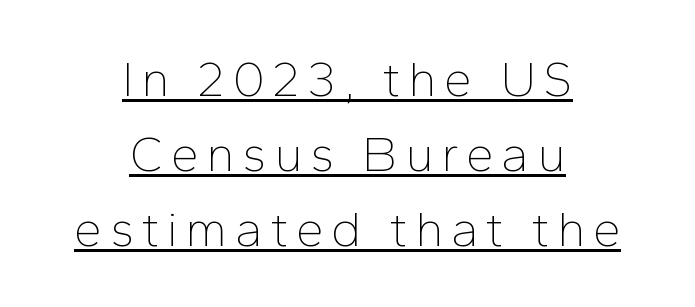
The lettering holds an erect, upright posture throughout. The characters display no serif detailing; their extremities are plain. Each line is balanced around a shared central axis. The letterforms sit at book weight or below. Do the characters align in a grid? No, the font is proportional. Compared with undecorated copy, this sample adds a rule below the words.
